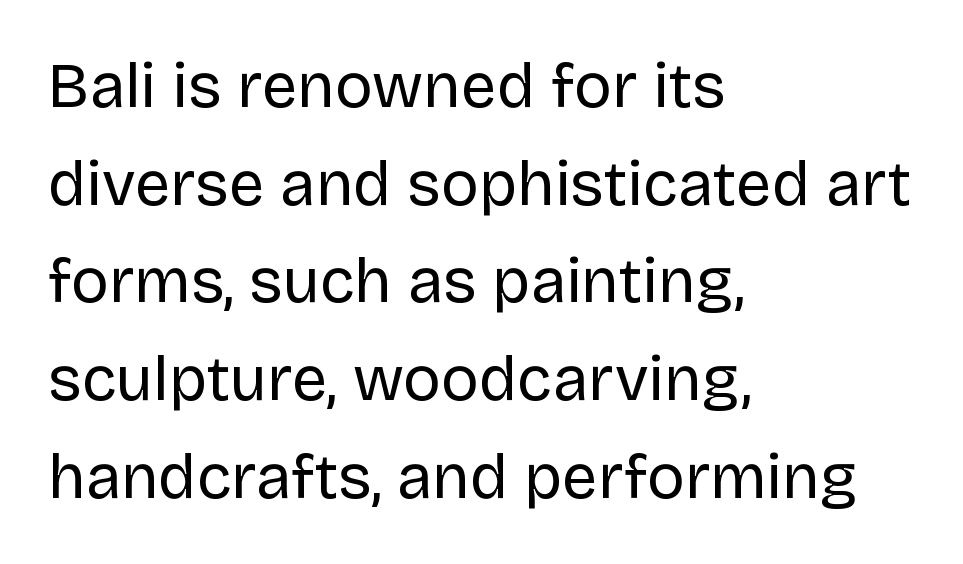
{"serif": "no", "italic": "no", "bold": "no", "weight": "regular", "width": "normal", "stroke_contrast": "low", "x_height": "large", "monospaced": "no", "underline": "no", "align": "left", "line_spacing": "normal", "line_spacing_ratio": 1.55, "letter_spacing": "normal", "letter_spacing_em": 0.0, "glyph_px": 63}
